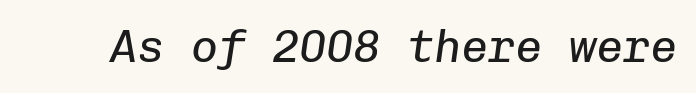
{"italic": "yes", "lean": "right", "slant_degrees": 8, "bold": "no", "weight": "regular", "width": "normal", "stroke_contrast": "low", "x_height": "medium", "monospaced": "yes", "underline": "no", "letter_spacing": "normal", "letter_spacing_em": 0.0, "glyph_px": 45}
